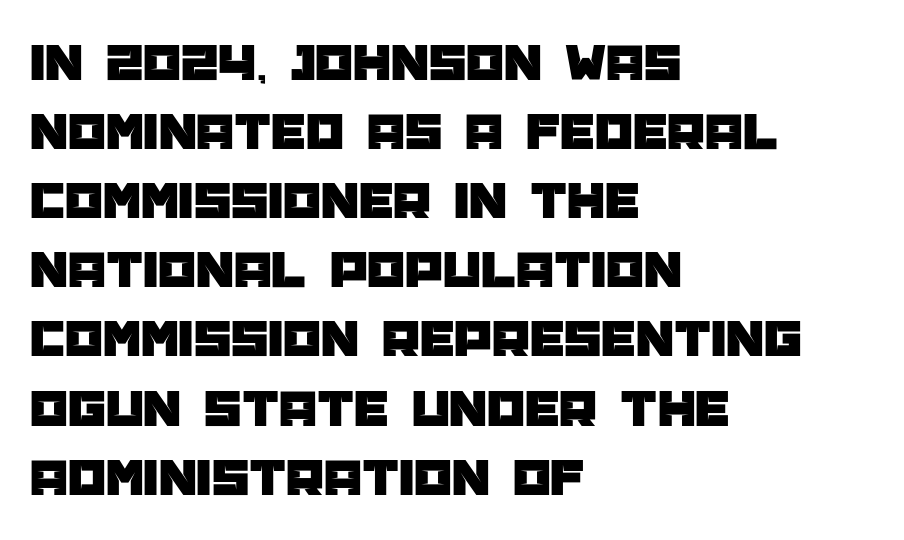
{"serif": "no", "italic": "no", "width": "normal", "stroke_contrast": "low", "x_height": "large", "monospaced": "no", "underline": "no", "align": "left", "line_spacing": "normal", "line_spacing_ratio": 1.28, "letter_spacing": "normal", "letter_spacing_em": 0.0, "glyph_px": 54}
